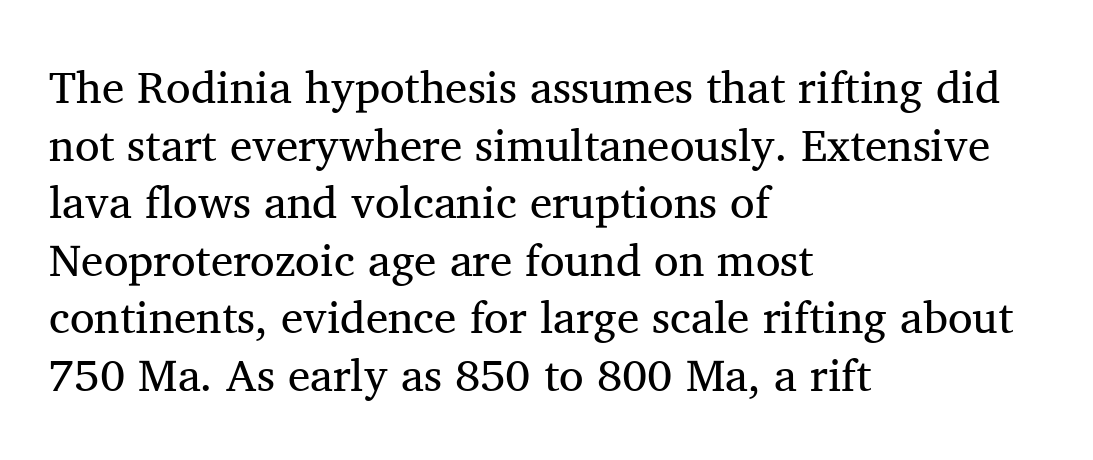
Nothing heavy about these letters — not bold at all. What kind of face is this? One with serifs. The letters advance in unequal steps, a hallmark of proportional type. Nobody drew a line under any word here.
